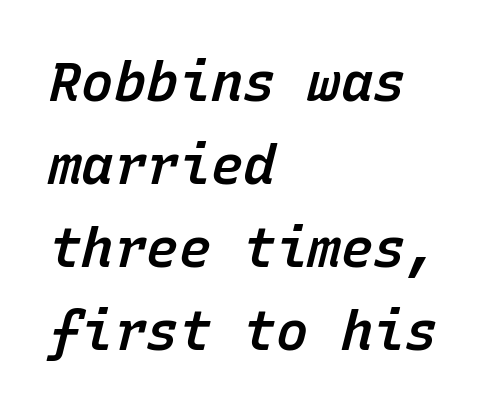
Quick note: italic. The letters march in equal steps, a hallmark of fixed-pitch type. One-word summary of the alignment: left. Typographic density is moderately raised because the face is semibold. Type without underlining.
